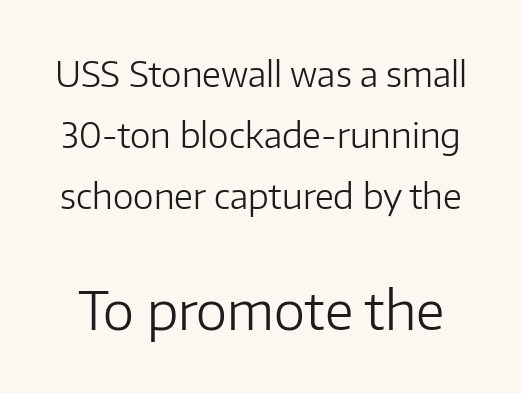
The image shows 53 px light sans-serif type, upright; set line spacing 1.74x, normal letter spacing, not underlined; the second (bottom) block is 1.51x larger; low stroke contrast and a medium x-height.
